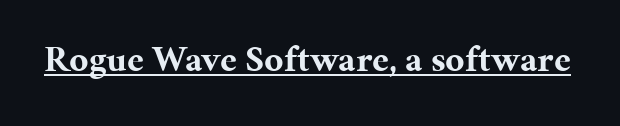
The image shows 37 px bold serif type, upright; set normal letter spacing, underlined; medium stroke contrast and a medium x-height.
